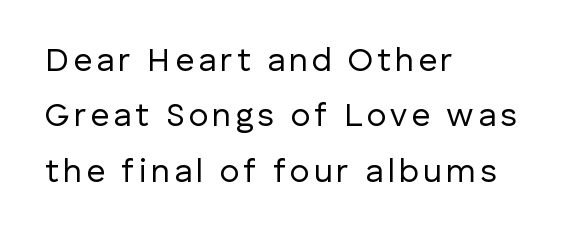
{"serif": "no", "italic": "no", "bold": "no", "weight": "regular", "width": "normal", "stroke_contrast": "low", "x_height": "medium", "monospaced": "no", "underline": "no", "align": "left", "line_spacing": "normal", "line_spacing_ratio": 1.68, "glyph_px": 33}
